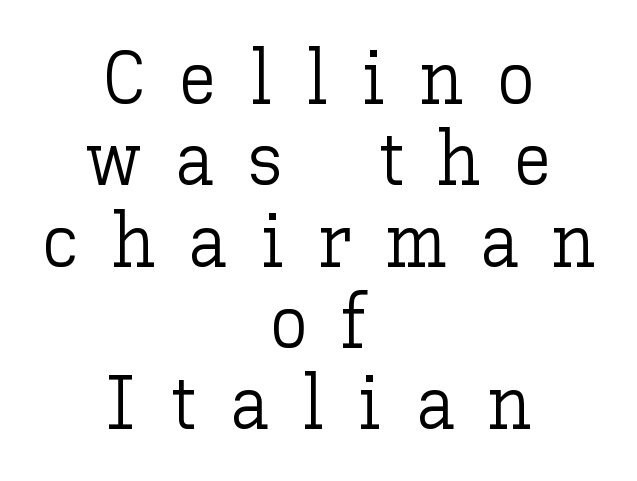
Q: Is the text bold? A: No.
Q: Is the text italic (slanted)? A: No, it is upright.
Q: Is the text underlined? A: No.
Q: How is the paragraph aligned? A: Centered.
Q: Is the spacing between letters normal or unusually wide? A: Unusually wide.
Q: Is the spacing between lines tight, normal or loose? A: Tight.
Q: Width (condensed, normal, or wide)? A: Normal.
Q: Stroke contrast? A: Low.
Q: x-height? A: Medium.
Q: Monospaced? A: No.
